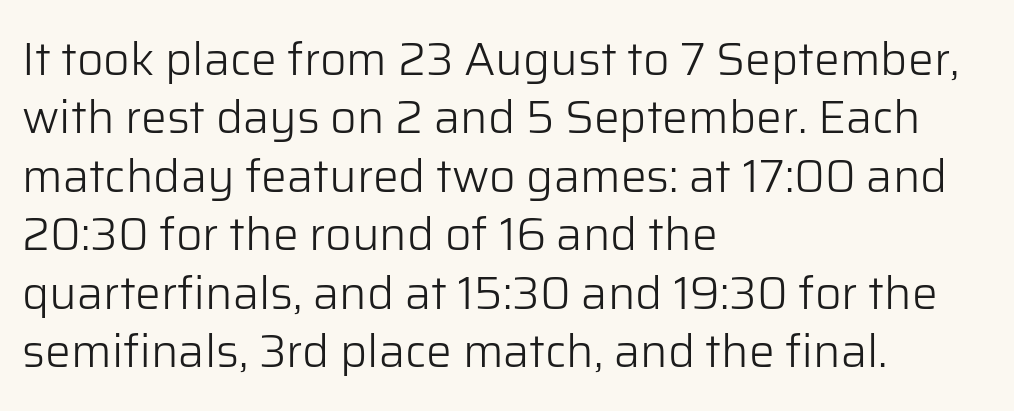
Typographically, this falls in the sans-serif category. These lines are rendered in a variable-pitch font. Evenly set lines give the paragraph a standard silhouette. The text block is weighted toward the left margin, trailing off unevenly rightward. Decoration check: the copy has no underline. Every character sits straight up, as roman type does.
